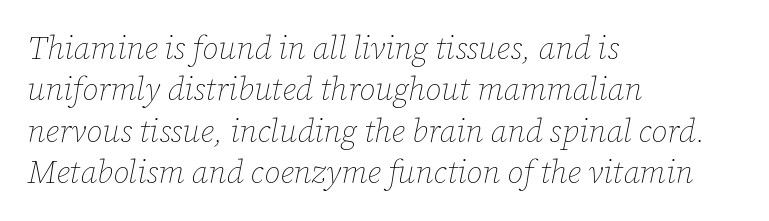
The image shows 32 px thin type, italic (leaning right); set left-aligned, normal line spacing (1.29x), normal letter spacing, not underlined; low stroke contrast and a medium x-height.
